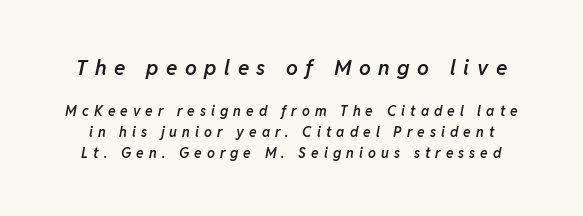
{"italic": "yes", "lean": "right", "slant_degrees": 11, "bold": "semi", "underline": "no", "line_spacing": "normal", "line_spacing_ratio": 1.49, "letter_spacing": "wide", "letter_spacing_em": 0.36, "larger_block": "first", "size_ratio": 1.5, "glyph_px": 21}
